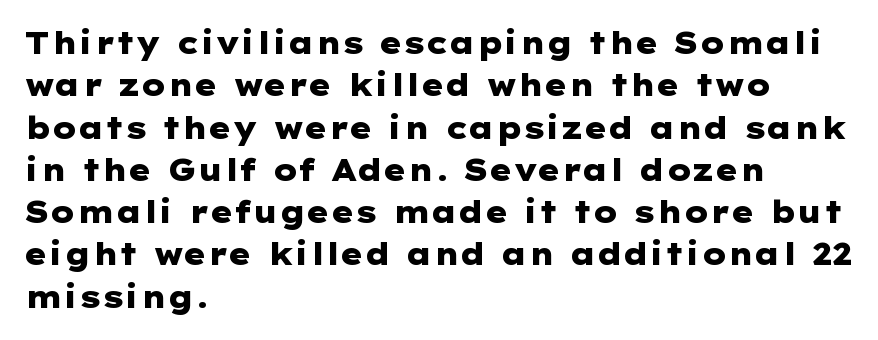
This rendering uses left alignment, leaving the right contour irregular. The space between consecutive lines is moderate. It's the straight-up-and-down kind of type. On the weight axis this lands at bold, roughly 700. Each word holds together tightly as a unit, with standard inter-letter gaps. The characters display no serif detailing; their extremities are plain.
